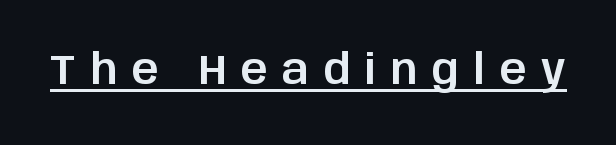
Q: Is the text italic (slanted)? A: No, it is upright.
Q: Is the typeface a serif or a sans-serif typeface? A: Sans-serif.
Q: Is the text underlined? A: Yes.
Q: Is the spacing between letters normal or unusually wide? A: Unusually wide.
Q: Width (condensed, normal, or wide)? A: Normal.
Q: Stroke contrast? A: Low.
Q: x-height? A: Large.
Q: Monospaced? A: No.
